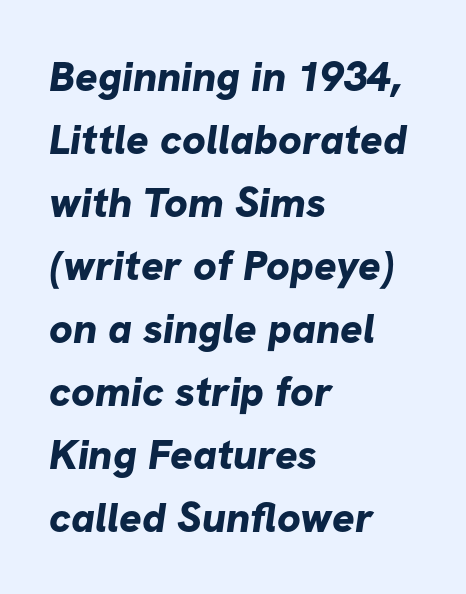
Note the varied advance widths — an 'i' is clearly narrower than an 'm'. These lines stack with their left ends in a neat column. Spacing between characters is what you'd get straight out of the box. You'd pick this weight for a headline — it's a proper bold. The face used here is a sans, in the tradition of grotesques and geometrics.
